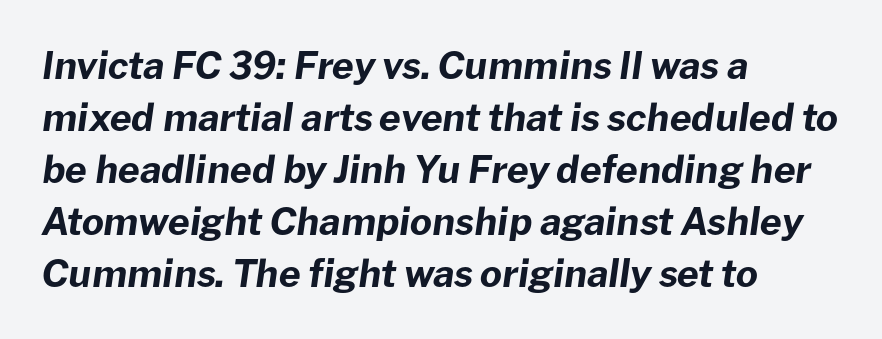
{"italic": "yes", "lean": "right", "slant_degrees": 8, "bold": "yes", "weight": "bold", "width": "normal", "stroke_contrast": "low", "x_height": "medium", "monospaced": "no", "underline": "no", "align": "left", "line_spacing": "normal", "line_spacing_ratio": 1.37, "letter_spacing": "normal", "letter_spacing_em": 0.0, "glyph_px": 38}
